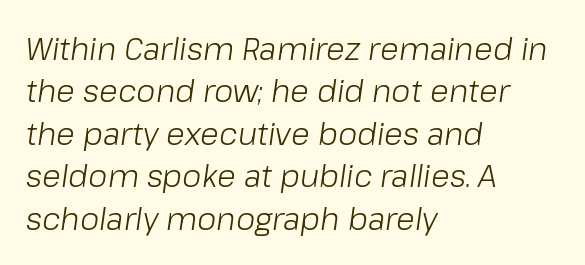
The image shows 31 px light type, italic (leaning right); set left-aligned, normal line spacing (1.37x), normal letter spacing, not underlined; low stroke contrast and a medium x-height.
